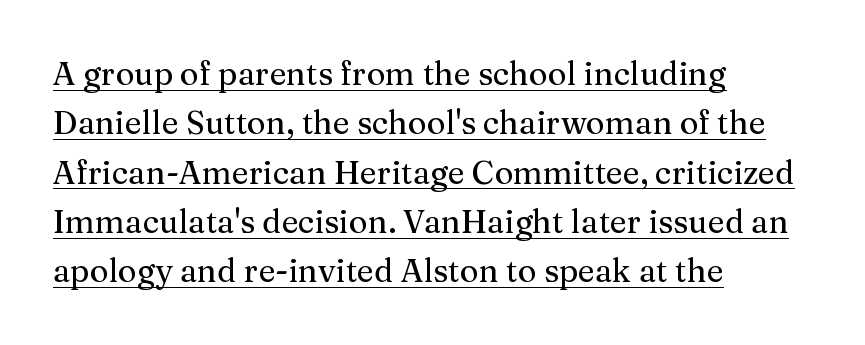
Q: Is the text italic (slanted)? A: No, it is upright.
Q: Is the typeface a serif or a sans-serif typeface? A: Serif.
Q: Is the text underlined? A: Yes.
Q: How is the paragraph aligned? A: Left-aligned.
Q: Is the spacing between letters normal or unusually wide? A: Normal.
Q: Is the spacing between lines tight, normal or loose? A: Normal.
Q: Width (condensed, normal, or wide)? A: Normal.
Q: Stroke contrast? A: Medium.
Q: x-height? A: Medium.
Q: Monospaced? A: No.
